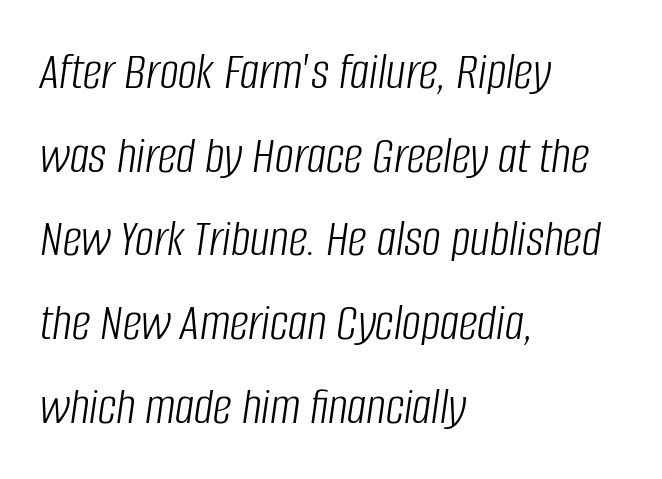
The image shows 53 px light, condensed type, italic (leaning right); set left-aligned, normal line spacing (1.58x), normal letter spacing, not underlined; low stroke contrast and a large x-height.
